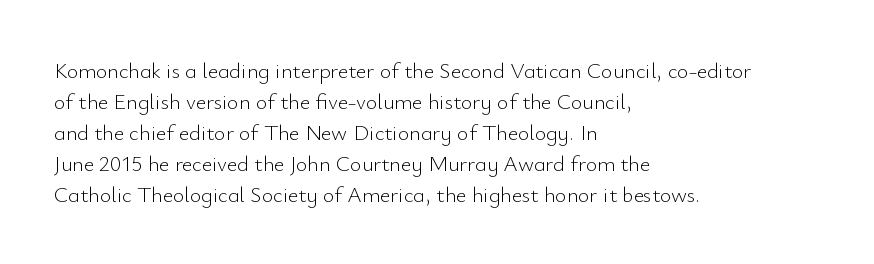
The words here are not underlined. Default kerning and tracking; the words read as compact shapes. The paragraph shown leans on its left margin. Posture: straight, roman, zero tilt. Vertical stems look standard width or narrower in stroke. Vertical spacing — default.
